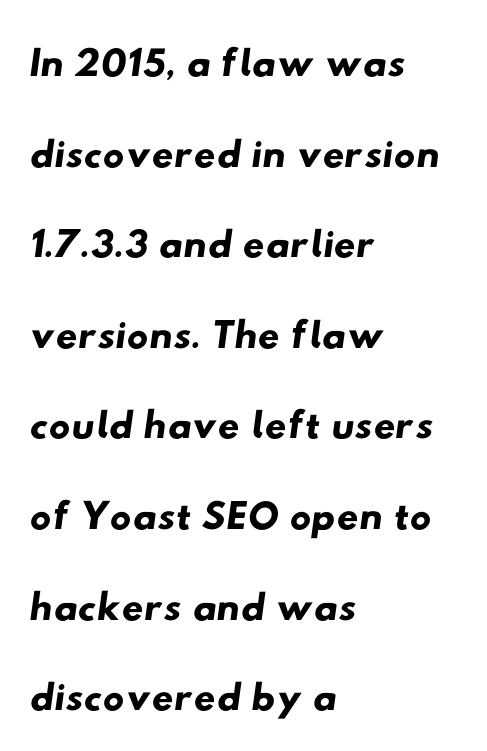
Q: Is the typeface a serif or a sans-serif typeface? A: Sans-serif.
Q: Is the text underlined? A: No.
Q: How is the paragraph aligned? A: Left-aligned.
Q: Is the spacing between letters normal or unusually wide? A: Normal.
Q: Is the spacing between lines tight, normal or loose? A: Normal.
Q: Width (condensed, normal, or wide)? A: Wide.
Q: Stroke contrast? A: Low.
Q: x-height? A: Small.
Q: Monospaced? A: No.
